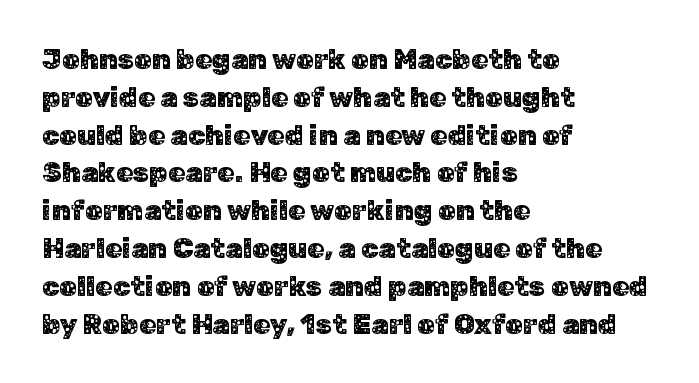
The image shows 28 px sans-serif type, upright; set left-aligned, normal line spacing (1.35x), normal letter spacing, not underlined; low stroke contrast and a medium x-height.
